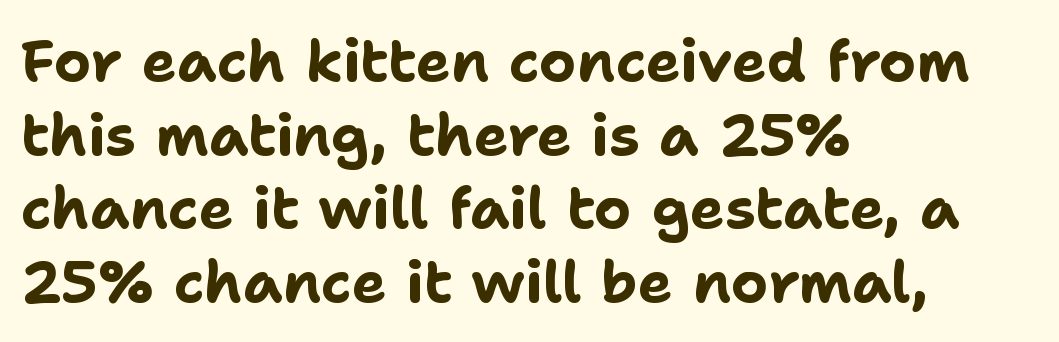
I'd call this a sans setting — the letters go barefoot. The face used here is proportionally spaced, like ordinary book or web type. Does the weight exceed regular? Yes, all the way to bold. The rendering anchors every line to the left-hand side. Students, observe: this is what conventionally led text looks like.
